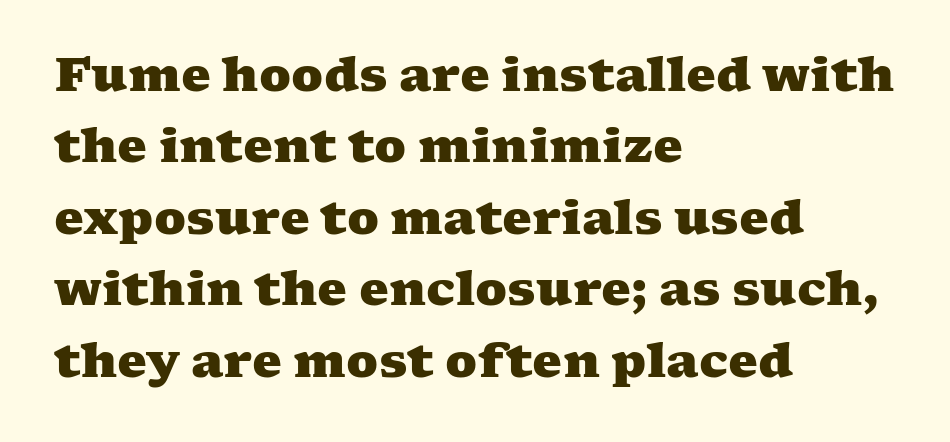
The image shows 47 px heavy, wide serif type; set left-aligned, normal line spacing (1.52x), normal letter spacing, not underlined; medium stroke contrast and a medium x-height.
